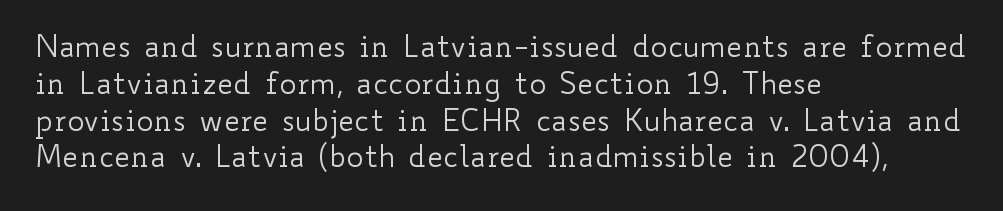
{"italic": "no", "bold": "no", "weight": "regular", "width": "wide", "stroke_contrast": "low", "x_height": "small", "monospaced": "no", "underline": "no", "align": "left", "line_spacing": "normal", "line_spacing_ratio": 1.27, "letter_spacing": "normal", "letter_spacing_em": 0.0, "glyph_px": 29}
